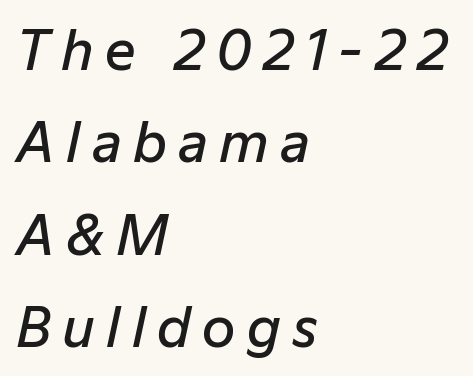
Q: Is the text bold? A: Semi-bold.
Q: Is the text italic (slanted)? A: Yes, it leans right by about 12 degrees.
Q: Is the text underlined? A: No.
Q: How is the paragraph aligned? A: Left-aligned.
Q: Is the spacing between letters normal or unusually wide? A: Unusually wide.
Q: Width (condensed, normal, or wide)? A: Normal.
Q: Stroke contrast? A: Low.
Q: x-height? A: Medium.
Q: Monospaced? A: No.
